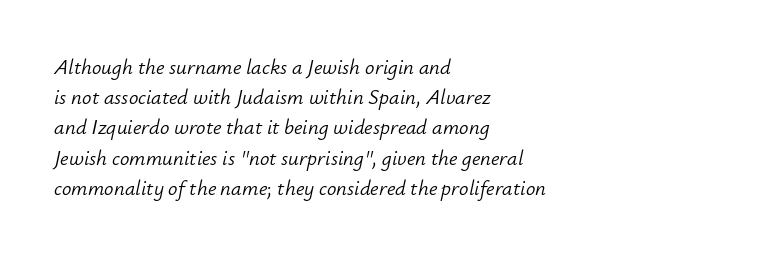
{"italic": "yes", "lean": "right", "slant_degrees": 12, "bold": "no", "underline": "no", "align": "left", "line_spacing": "normal", "line_spacing_ratio": 1.44, "letter_spacing": "normal", "letter_spacing_em": 0.0, "glyph_px": 21}
